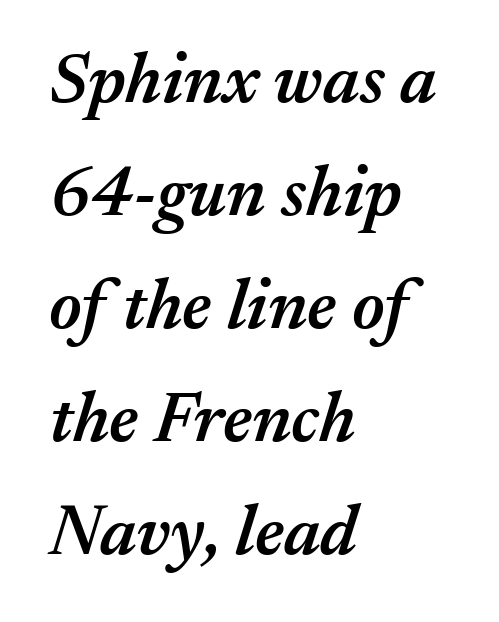
{"italic": "yes", "lean": "right", "slant_degrees": 17, "bold": "semi", "weight": "semibold", "width": "normal", "stroke_contrast": "medium", "x_height": "medium", "monospaced": "no", "underline": "no", "align": "left", "line_spacing": "normal", "line_spacing_ratio": 1.59, "letter_spacing": "normal", "letter_spacing_em": 0.0, "glyph_px": 71}
